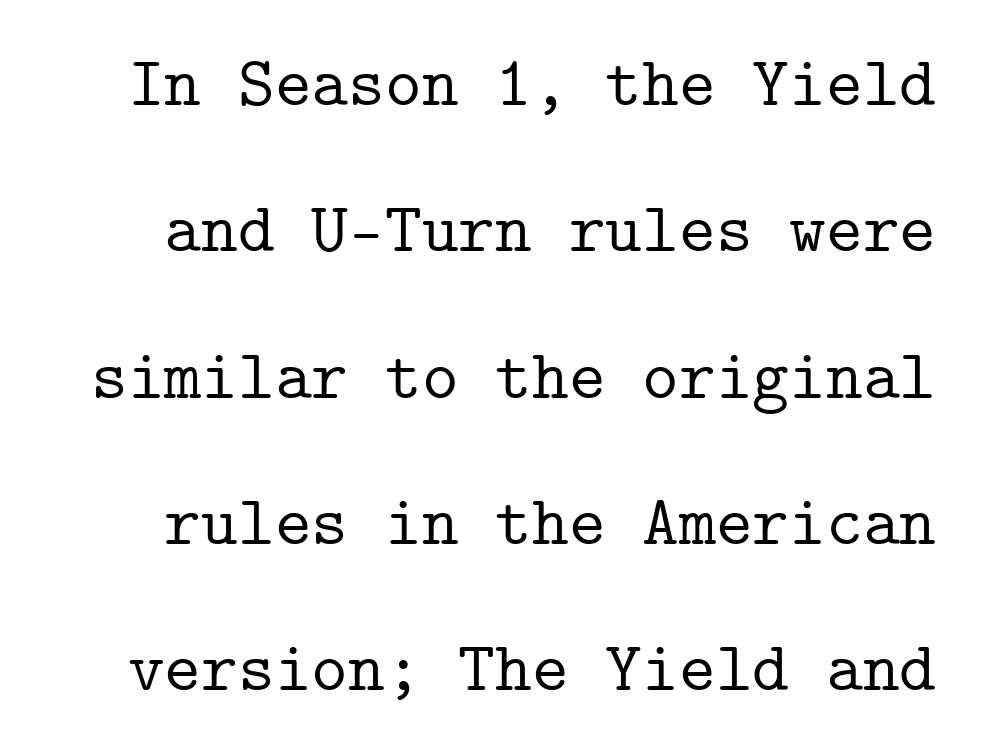
Q: Is the text italic (slanted)? A: No, it is upright.
Q: Is the typeface a serif or a sans-serif typeface? A: Serif.
Q: Is the text underlined? A: No.
Q: Is the spacing between letters normal or unusually wide? A: Normal.
Q: Is the spacing between lines tight, normal or loose? A: Loose.
Q: Width (condensed, normal, or wide)? A: Normal.
Q: Stroke contrast? A: Low.
Q: x-height? A: Medium.
Q: Monospaced? A: Yes.
